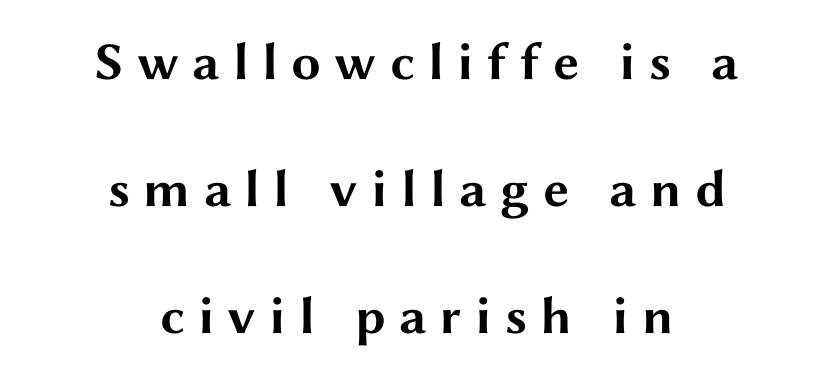
The image shows 53 px bold, wide sans-serif type, upright; set centered, loose line spacing (2.4x), unusually wide letter spacing (+0.25 em), not underlined; medium stroke contrast and a medium x-height.
